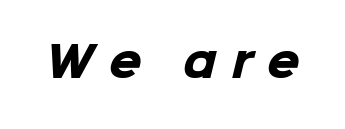
The image shows 42 px heavy sans-serif type; set unusually wide letter spacing (+0.35 em), not underlined; low stroke contrast and a medium x-height.
